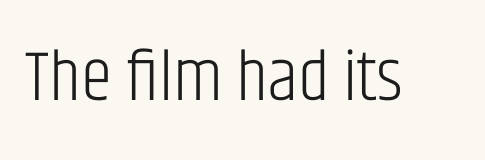
Note the varied advance widths — an 'i' is clearly narrower than an 'm'. Font category for this specimen: sans-serif. How are the letters spaced? Ordinarily, with no added tracking. Letters rest on an invisible, unmarked baseline.
